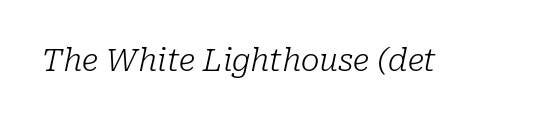
{"serif": "yes", "italic": "yes", "lean": "right", "slant_degrees": 10, "bold": "no", "weight": "light", "width": "normal", "stroke_contrast": "low", "x_height": "medium", "monospaced": "no", "underline": "no", "letter_spacing": "normal", "letter_spacing_em": 0.0, "glyph_px": 31}
